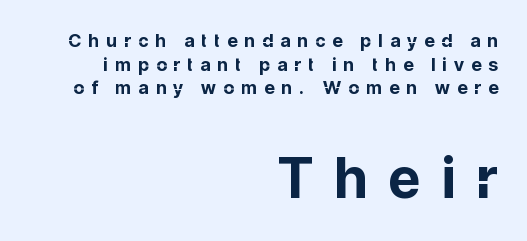
The image shows 55 px bold sans-serif type, upright; set right-aligned, normal line spacing (1.31x), unusually wide letter spacing (+0.4 em), not underlined; the second (bottom) block is 3.06x larger; low stroke contrast and a medium x-height.
